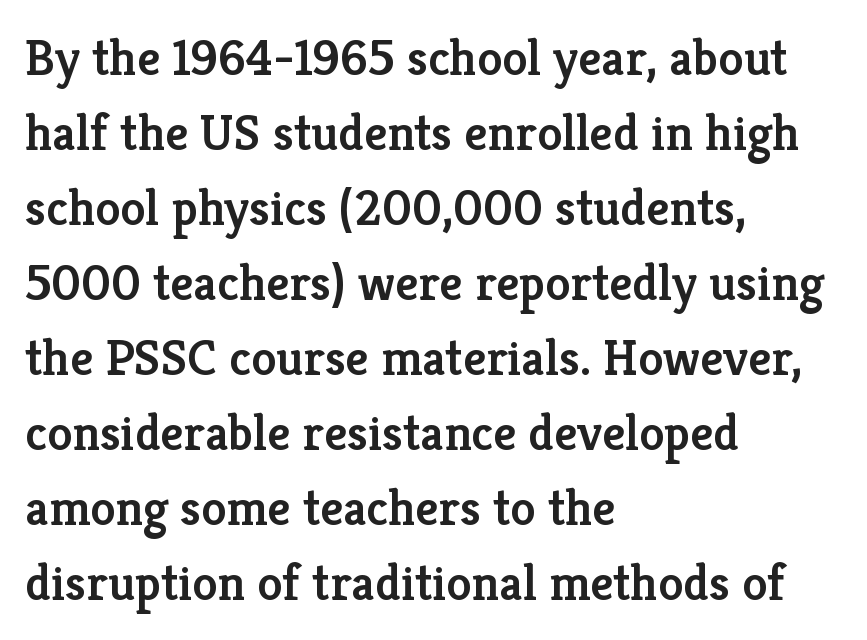
The image shows 51 px semibold serif type, upright; set left-aligned, normal line spacing (1.47x), normal letter spacing, not underlined; low stroke contrast and a medium x-height.
